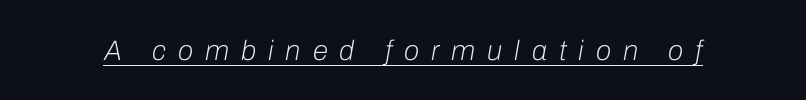
The image shows 28 px light type, italic (leaning right); set unusually wide letter spacing (+0.43 em), underlined; low stroke contrast and a medium x-height.
